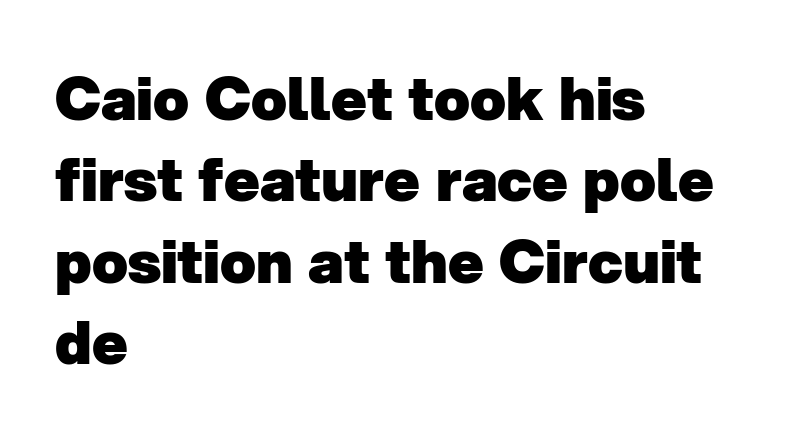
{"serif": "no", "bold": "yes", "weight": "heavy", "width": "normal", "stroke_contrast": "low", "x_height": "medium", "monospaced": "no", "underline": "no", "align": "left", "line_spacing": "normal", "line_spacing_ratio": 1.38, "letter_spacing": "normal", "letter_spacing_em": 0.0, "glyph_px": 59}
